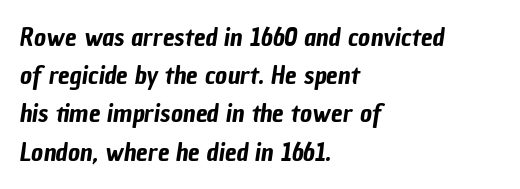
Q: Is the text underlined? A: No.
Q: How is the paragraph aligned? A: Left-aligned.
Q: Is the spacing between letters normal or unusually wide? A: Normal.
Q: Is the spacing between lines tight, normal or loose? A: Normal.
